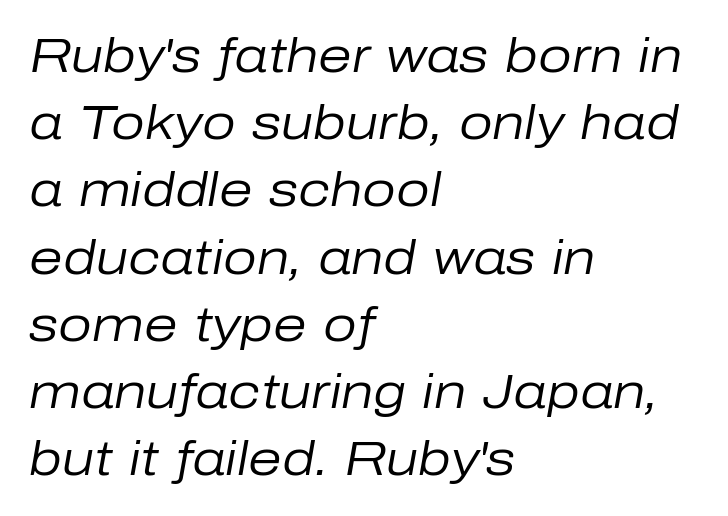
Where is the straight margin? On the left. This is oblique type, the kind used for emphasis or titles. No chunkiness to these letters — they're not bold. Glyph-to-glyph distance matches everyday printed text. The passage shown is typed in a proportional face where columns would drift.
